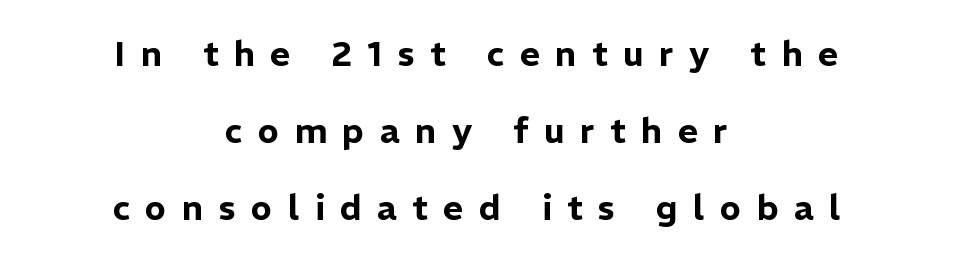
This is sans-serif lettering, the kind often seen on screens and signage. These lines were composed using upright roman letters. The leading is generous, giving the passage an open texture. The area under the type is left untouched. The setting favours the middle, as headings and verse often do. In terms of letterspacing, this is a distinctly airy, spread setting.
